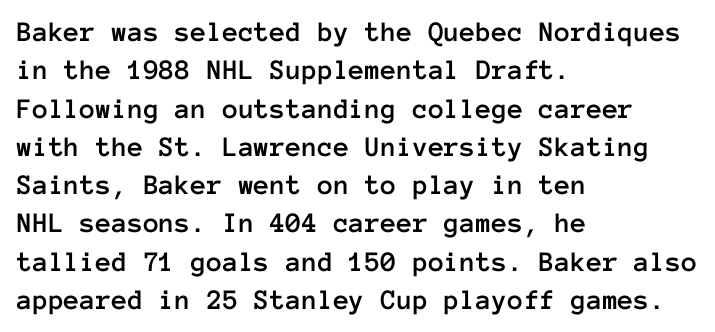
The image shows 29 px text type, upright, monospaced; set left-aligned, normal line spacing (1.32x), normal letter spacing, not underlined; low stroke contrast and a medium x-height.
